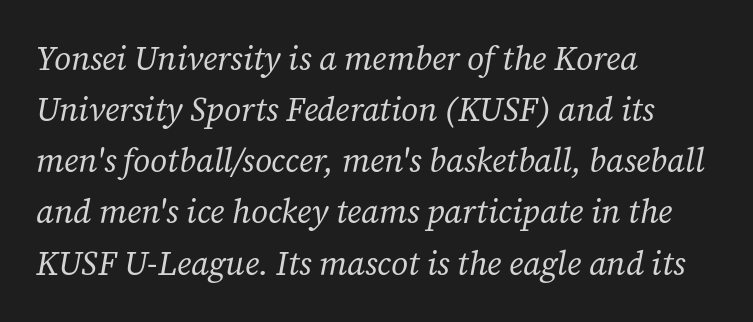
{"serif": "yes", "italic": "yes", "lean": "right", "slant_degrees": 12, "bold": "no", "weight": "regular", "width": "normal", "stroke_contrast": "low", "x_height": "medium", "monospaced": "no", "underline": "no", "align": "left", "line_spacing": "normal", "line_spacing_ratio": 1.55, "letter_spacing": "normal", "letter_spacing_em": 0.0, "glyph_px": 33}
